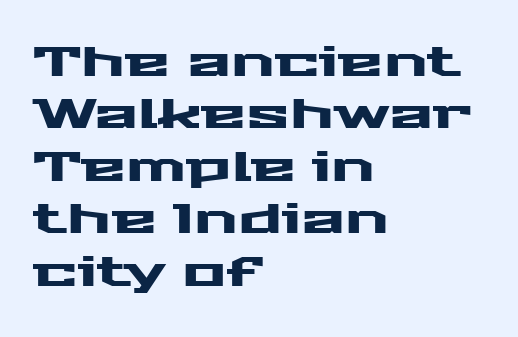
Default kerning and tracking; the words read as compact shapes. Upright lettering throughout. Do the characters align in a grid? No, the font is proportional. Each letter's strokes conclude bluntly, with no projecting serifs. Type without underlining. Reading down the block, your eye returns to a fixed left position each line.
